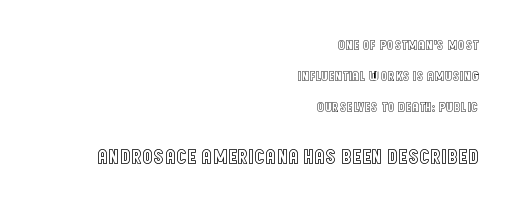
Q: Is the text italic (slanted)? A: No, it is upright.
Q: Is the text underlined? A: No.
Q: How is the paragraph aligned? A: Right-aligned.
Q: Is the spacing between letters normal or unusually wide? A: Normal.
Q: Is the spacing between lines tight, normal or loose? A: Loose.
Q: Which block of text is set in a larger size, the first (top) or the second (bottom)? A: The second (bottom) one.
